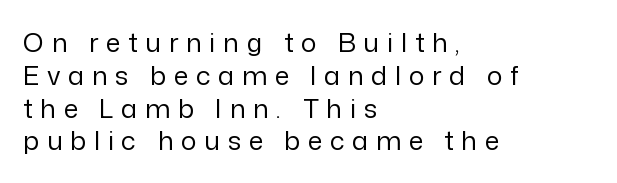
Q: Is the text bold? A: No.
Q: Is the text italic (slanted)? A: No, it is upright.
Q: Is the text underlined? A: No.
Q: How is the paragraph aligned? A: Left-aligned.
Q: Is the spacing between letters normal or unusually wide? A: Unusually wide.
Q: Is the spacing between lines tight, normal or loose? A: Normal.
